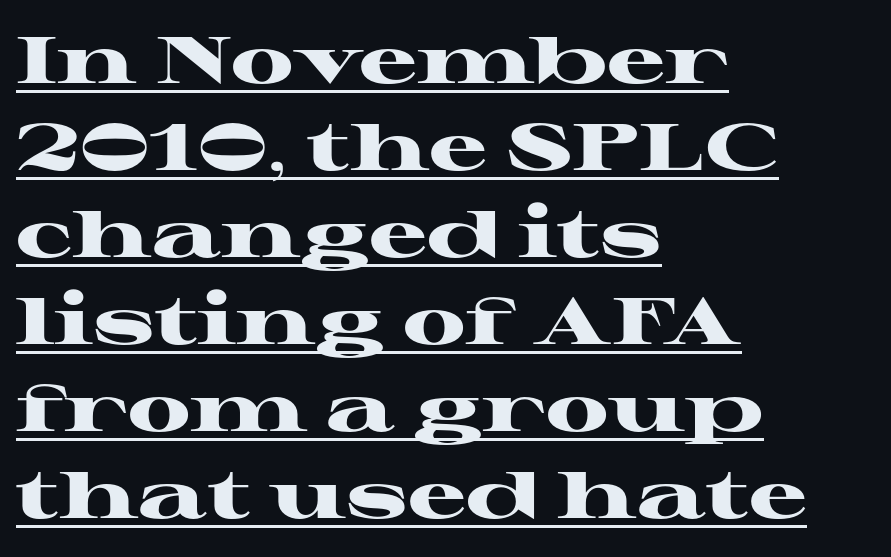
A classic flush-left, rag-right setting is used for this passage. A rule runs beneath these lines of type. The letters stand straight up with perfectly vertical stems. This is serif lettering, the kind often seen in printed books.
